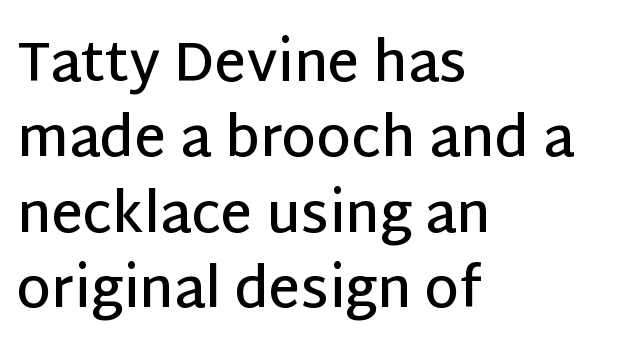
The image shows 55 px semibold sans-serif type, upright; set left-aligned, normal line spacing (1.37x), normal letter spacing, not underlined; low stroke contrast and a large x-height.
